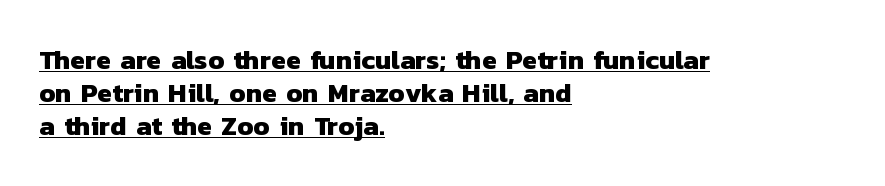
The image shows 27 px bold type; set left-aligned, line spacing 1.23x, normal letter spacing, underlined.
